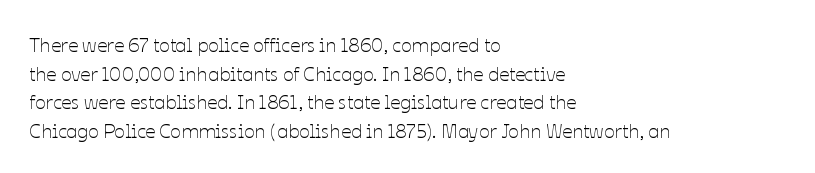
Q: Is the text bold? A: No.
Q: Is the text italic (slanted)? A: No, it is upright.
Q: Is the text underlined? A: No.
Q: How is the paragraph aligned? A: Left-aligned.
Q: Is the spacing between letters normal or unusually wide? A: Normal.
Q: Is the spacing between lines tight, normal or loose? A: Normal.
